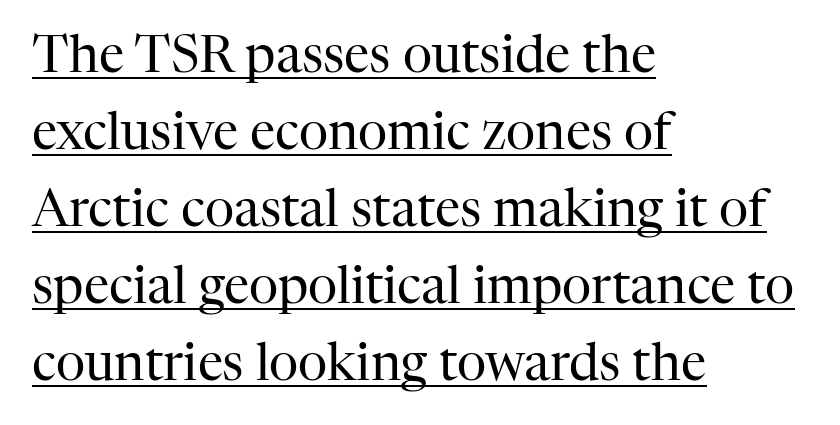
The letterforms sit shoulder to shoulder at normal distance. Stroke thickness stays within the range of a standard reading face or lighter. Note: serifs present on the glyphs. This rendering features underlined lettering.
